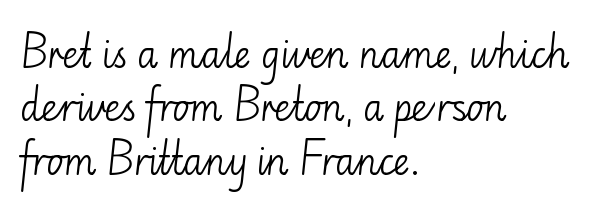
Q: Is the text bold? A: No.
Q: Is the text italic (slanted)? A: Yes.
Q: Is the typeface a serif or a sans-serif typeface? A: Sans-serif.
Q: Is the text underlined? A: No.
Q: How is the paragraph aligned? A: Left-aligned.
Q: Is the spacing between letters normal or unusually wide? A: Normal.
Q: Is the spacing between lines tight, normal or loose? A: Normal.
Q: Width (condensed, normal, or wide)? A: Normal.
Q: Stroke contrast? A: Low.
Q: x-height? A: Small.
Q: Monospaced? A: No.
